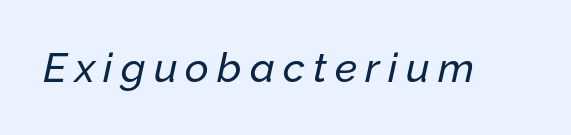
Rule under the text: the space is simply empty. Slanted lettering throughout. The horizontal fit of the characters is loose and conspicuously gappy. Note the varied advance widths — an 'i' is clearly narrower than an 'm'.
